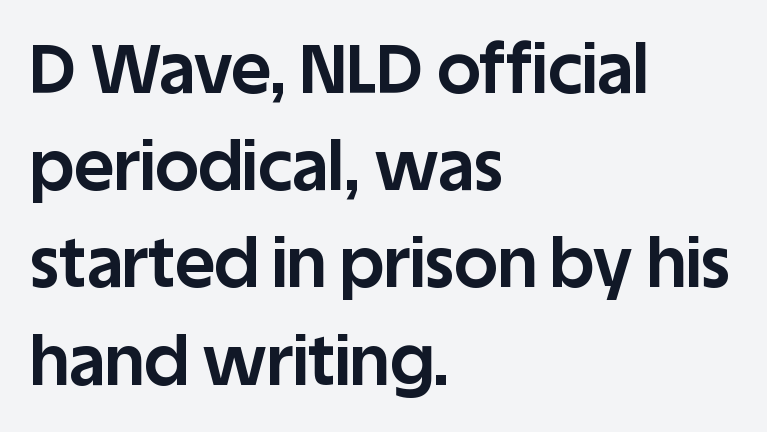
Here the designer chose a conventional face with non-uniform glyph widths. Serif or sans? Sans — the stroke terminals are bare. Interline gaps are of average width in this sample. The specimen omits any rule beneath the text block's lines. These lines are set flush left with a ragged right edge. If you drew a line through each stem, it would be perfectly vertical.
